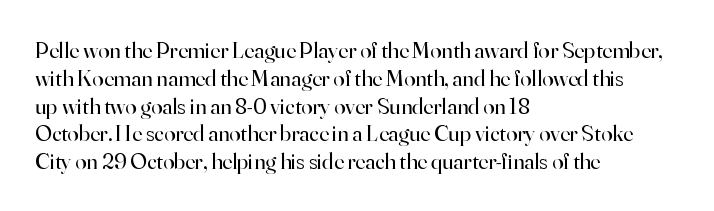
The image shows 23 px text type, upright; set left-aligned, line spacing 1.21x, normal letter spacing, not underlined.
